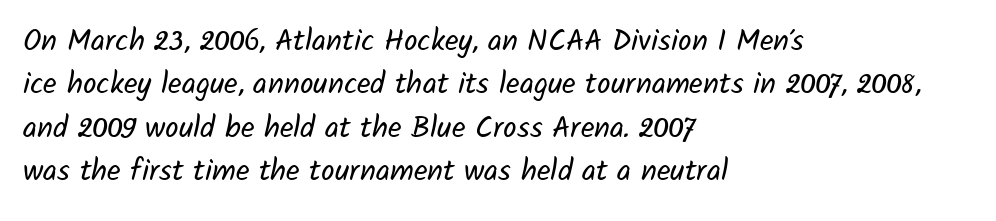
Q: Is the text bold? A: No.
Q: Is the typeface a serif or a sans-serif typeface? A: Sans-serif.
Q: Is the text underlined? A: No.
Q: How is the paragraph aligned? A: Left-aligned.
Q: Is the spacing between letters normal or unusually wide? A: Normal.
Q: Is the spacing between lines tight, normal or loose? A: Normal.
Q: Width (condensed, normal, or wide)? A: Normal.
Q: Stroke contrast? A: Low.
Q: x-height? A: Medium.
Q: Monospaced? A: No.
